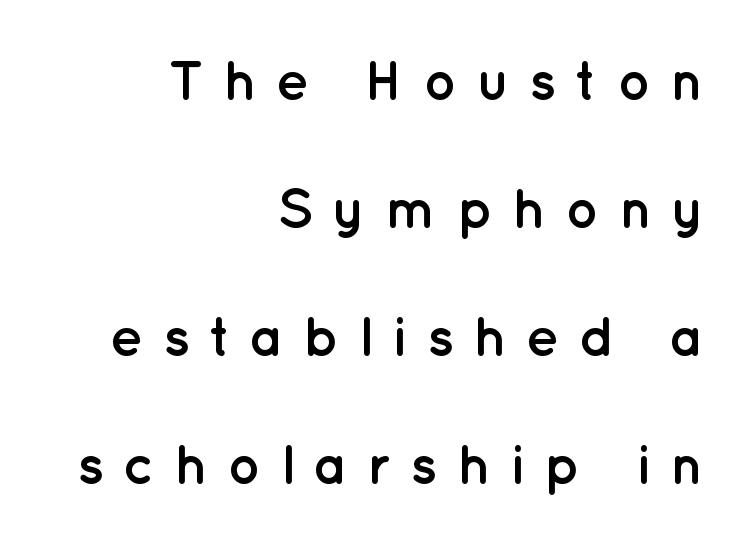
The image shows 55 px semibold sans-serif type, upright; set right-aligned, loose line spacing (2.33x), unusually wide letter spacing (+0.35 em), not underlined; low stroke contrast and a medium x-height.
